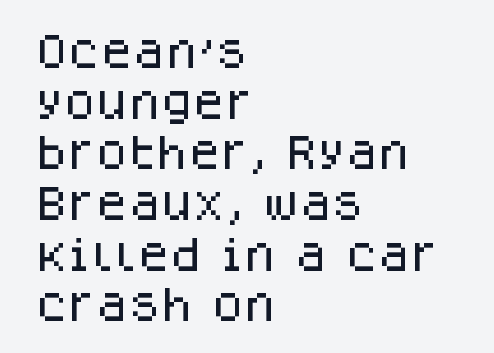
{"serif": "no", "italic": "no", "width": "normal", "stroke_contrast": "low", "x_height": "large", "monospaced": "no", "underline": "no", "align": "left", "line_spacing": "normal", "line_spacing_ratio": 1.37, "letter_spacing": "normal", "letter_spacing_em": 0.0, "glyph_px": 37}
